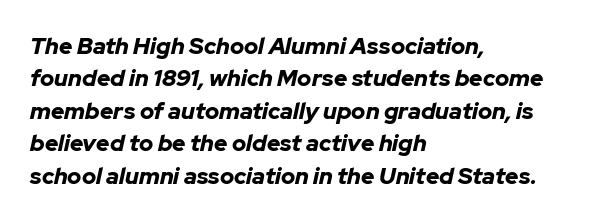
Q: Is the text bold? A: Yes.
Q: Is the text italic (slanted)? A: Yes, it leans right by about 12 degrees.
Q: Is the text underlined? A: No.
Q: How is the paragraph aligned? A: Left-aligned.
Q: Is the spacing between letters normal or unusually wide? A: Normal.
Q: Is the spacing between lines tight, normal or loose? A: Normal.
